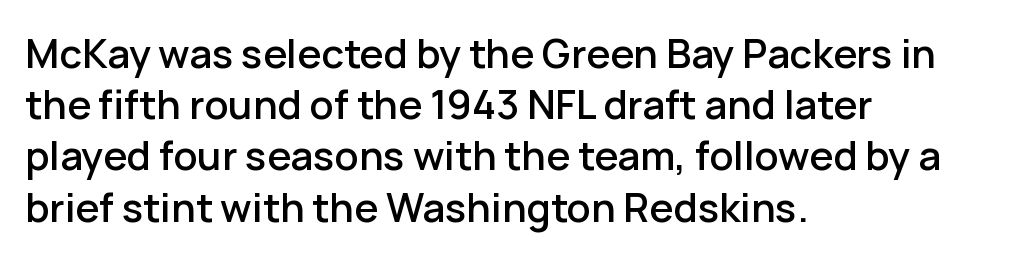
Whoever set this chose a conventional vertical rhythm. To sum up the face: it is a sans, with no serifs. The passage is arranged the way most books set body copy — flush left. Italic: no, the glyphs are upright roman. The rendering uses natural spacing where letterforms have individual widths. Compared with typical body copy, the letter spacing here is the same.
